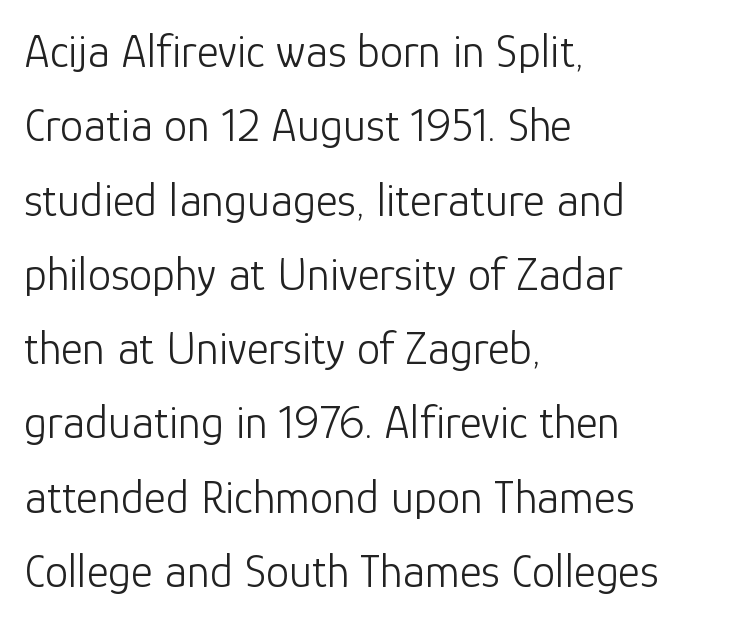
The image shows 47 px light sans-serif type, upright; set left-aligned, normal line spacing (1.58x), normal letter spacing, not underlined; low stroke contrast and a medium x-height.
